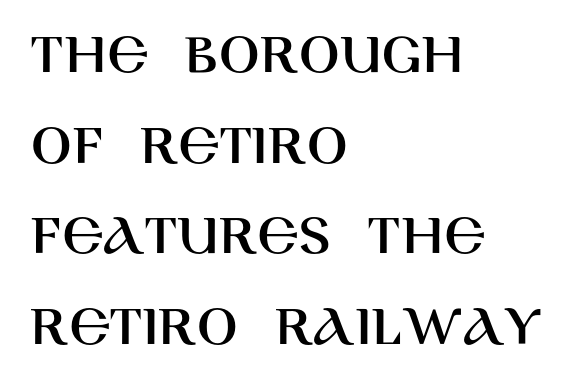
Looks like regular typesetting: each glyph gets only the width it needs. The foot of each line stays bare and open. A normal amount of white space separates one row of letters from the next. These lines are set flush left with a ragged right edge.
